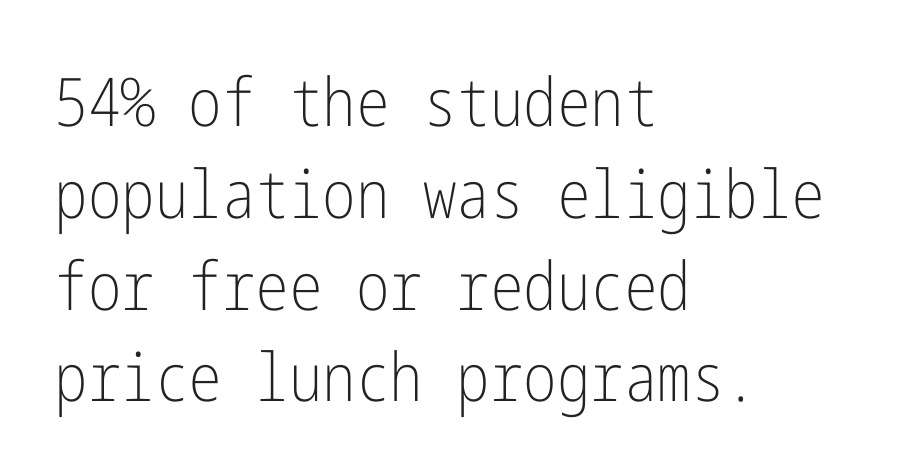
Q: Is the text bold? A: No.
Q: Is the text italic (slanted)? A: No, it is upright.
Q: Is the typeface a serif or a sans-serif typeface? A: Sans-serif.
Q: Is the text underlined? A: No.
Q: How is the paragraph aligned? A: Left-aligned.
Q: Is the spacing between letters normal or unusually wide? A: Normal.
Q: Is the spacing between lines tight, normal or loose? A: Normal.
Q: Width (condensed, normal, or wide)? A: Condensed.
Q: Stroke contrast? A: Low.
Q: x-height? A: Medium.
